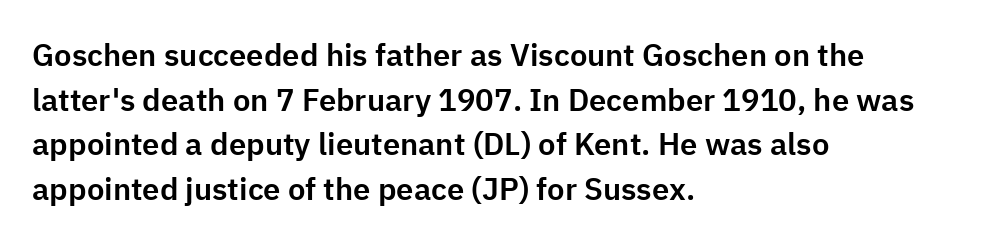
Q: Is the text italic (slanted)? A: No, it is upright.
Q: Is the typeface a serif or a sans-serif typeface? A: Sans-serif.
Q: Is the text underlined? A: No.
Q: How is the paragraph aligned? A: Left-aligned.
Q: Is the spacing between letters normal or unusually wide? A: Normal.
Q: Is the spacing between lines tight, normal or loose? A: Normal.
Q: Width (condensed, normal, or wide)? A: Normal.
Q: Stroke contrast? A: Low.
Q: x-height? A: Medium.
Q: Monospaced? A: No.
